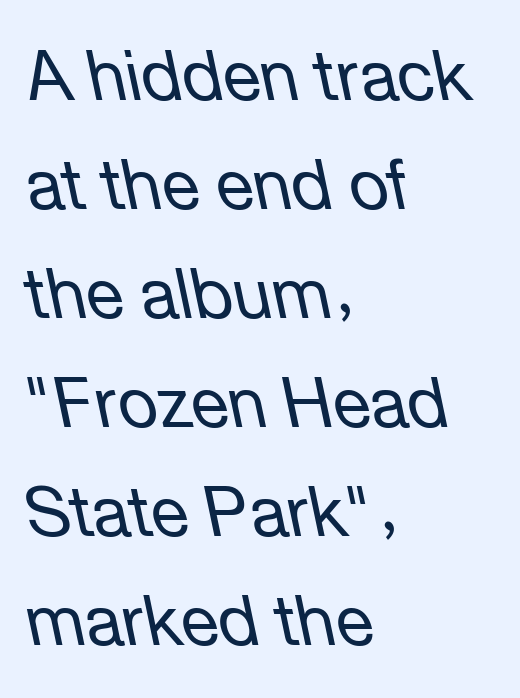
Q: Is the text bold? A: No.
Q: Is the text italic (slanted)? A: Yes, it leans left by about 12 degrees.
Q: Is the text underlined? A: No.
Q: How is the paragraph aligned? A: Left-aligned.
Q: Is the spacing between letters normal or unusually wide? A: Normal.
Q: Is the spacing between lines tight, normal or loose? A: Normal.
Q: Width (condensed, normal, or wide)? A: Normal.
Q: Stroke contrast? A: Low.
Q: x-height? A: Medium.
Q: Monospaced? A: No.
